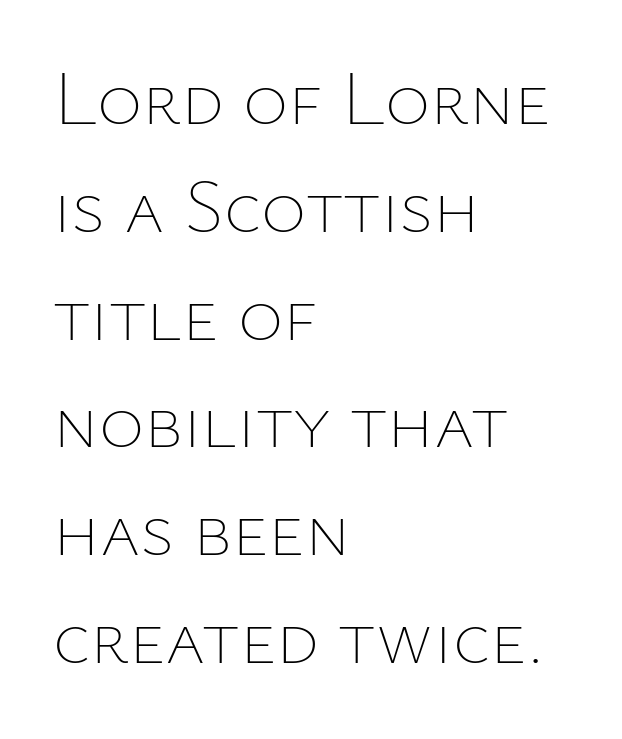
You could not count columns in this text — the font is proportionally spaced. The zone under the glyphs is completely vacant. The gaps between neighbouring characters are ordinary and unremarkable. Reading down the column, the eye jumps a familiar distance to each next line.
